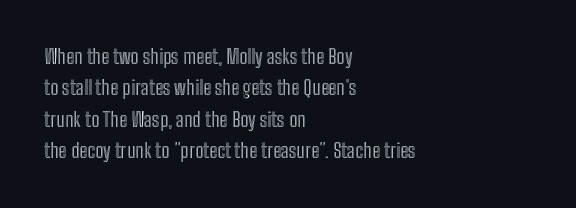
{"italic": "no", "underline": "no", "align": "left", "line_spacing": "normal", "line_spacing_ratio": 1.57, "letter_spacing": "normal", "letter_spacing_em": 0.0, "glyph_px": 20}
